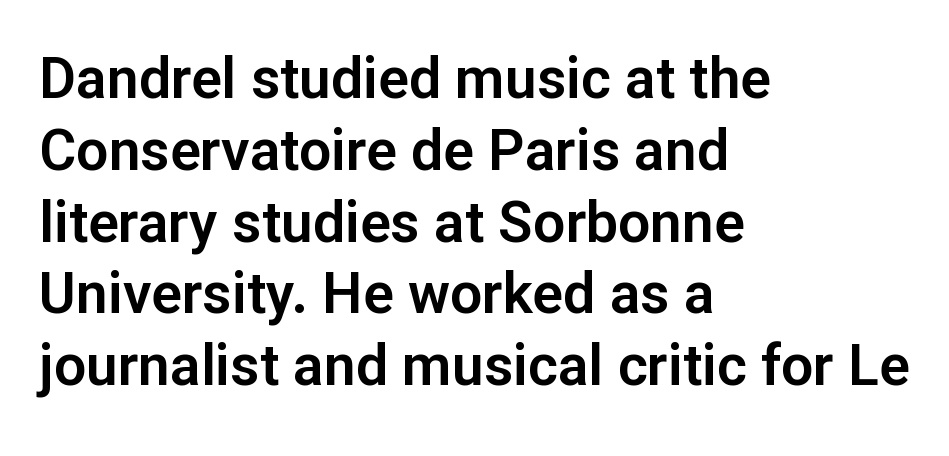
Q: Is the text italic (slanted)? A: No, it is upright.
Q: Is the typeface a serif or a sans-serif typeface? A: Sans-serif.
Q: Is the text underlined? A: No.
Q: How is the paragraph aligned? A: Left-aligned.
Q: Is the spacing between letters normal or unusually wide? A: Normal.
Q: Is the spacing between lines tight, normal or loose? A: Normal.
Q: Width (condensed, normal, or wide)? A: Normal.
Q: Stroke contrast? A: Low.
Q: x-height? A: Medium.
Q: Monospaced? A: No.
